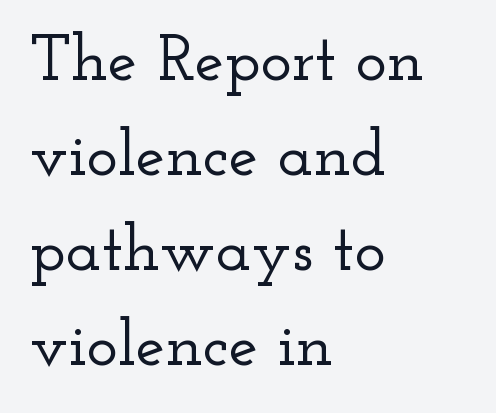
Q: Is the text italic (slanted)? A: No, it is upright.
Q: Is the typeface a serif or a sans-serif typeface? A: Serif.
Q: Is the text underlined? A: No.
Q: How is the paragraph aligned? A: Left-aligned.
Q: Is the spacing between letters normal or unusually wide? A: Normal.
Q: Is the spacing between lines tight, normal or loose? A: Normal.
Q: Width (condensed, normal, or wide)? A: Wide.
Q: Stroke contrast? A: Low.
Q: x-height? A: Small.
Q: Monospaced? A: No.
